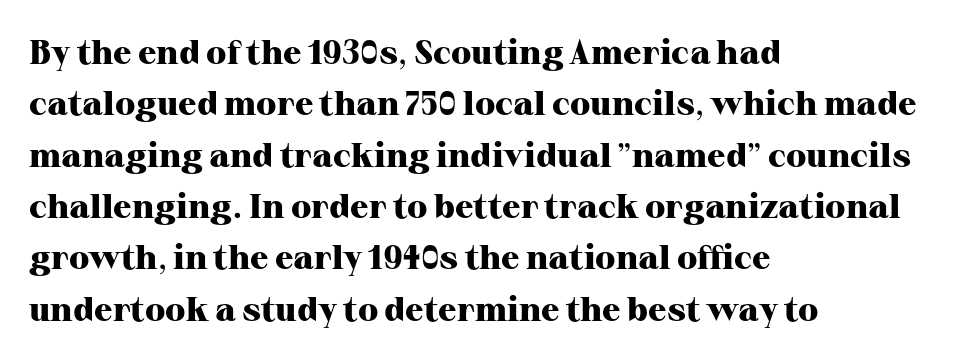
The line texture is even and compact thanks to regular tracking. Character widths vary here, with narrow letters taking less room than wide ones. Has an underline been added? It has not. The passage shown stacks its lines at a standard gap. To sum up the face: it has serifs. Alignment: flush left.
